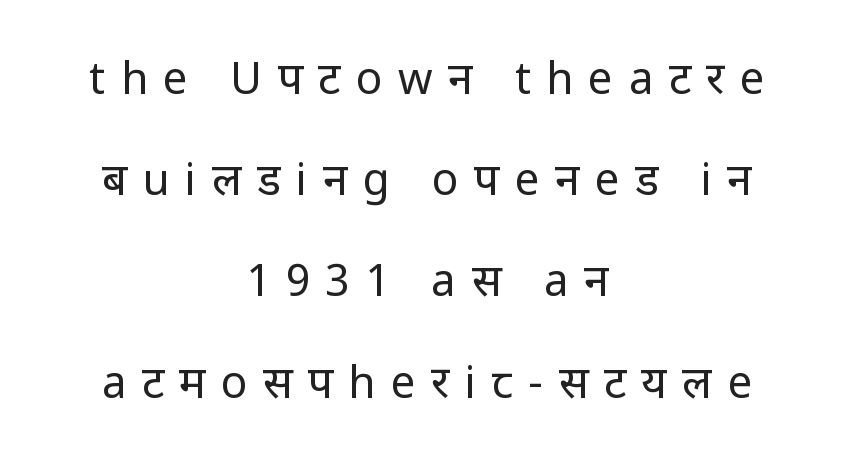
{"serif": "no", "italic": "no", "bold": "no", "weight": "regular", "width": "condensed", "stroke_contrast": "low", "x_height": "large", "monospaced": "no", "underline": "no", "align": "center", "line_spacing": "loose", "line_spacing_ratio": 2.3, "letter_spacing": "wide", "letter_spacing_em": 0.35, "glyph_px": 44}
